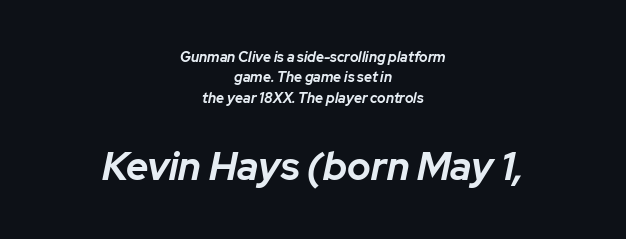
The image shows 39 px bold type, italic (leaning right); set centered, normal line spacing (1.46x), normal letter spacing, not underlined; the second (bottom) block is 2.79x larger; low stroke contrast and a medium x-height.
